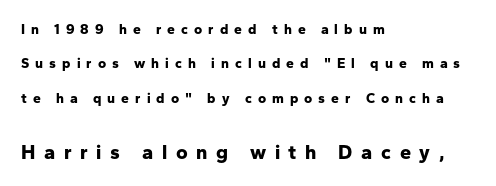
The image shows 20 px bold type, upright; set left-aligned, loose line spacing (2.45x), unusually wide letter spacing (+0.43 em), not underlined; the second (bottom) block is 1.43x larger.
